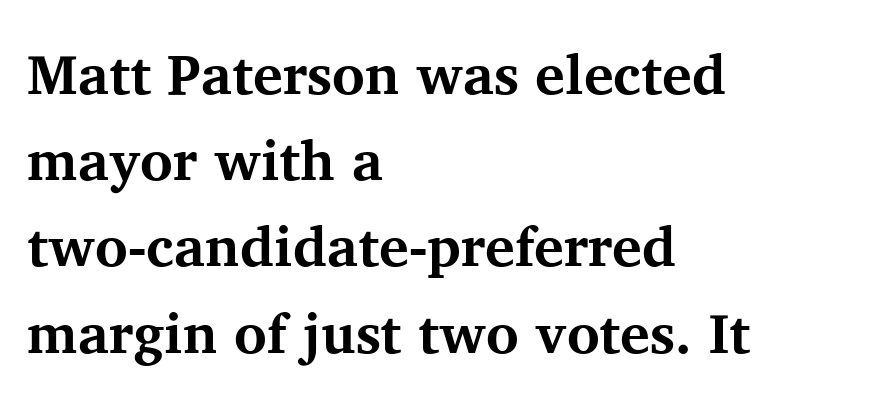
The image shows 56 px bold serif type, upright; set left-aligned, normal line spacing (1.54x), normal letter spacing, not underlined; medium stroke contrast and a medium x-height.
